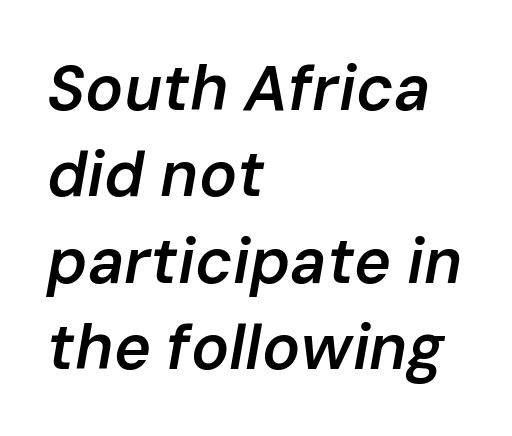
Q: Is the text bold? A: Semi-bold.
Q: Is the text italic (slanted)? A: Yes, it leans right by about 10 degrees.
Q: Is the text underlined? A: No.
Q: How is the paragraph aligned? A: Left-aligned.
Q: Is the spacing between letters normal or unusually wide? A: Normal.
Q: Is the spacing between lines tight, normal or loose? A: Normal.
Q: Width (condensed, normal, or wide)? A: Normal.
Q: Stroke contrast? A: Low.
Q: x-height? A: Medium.
Q: Monospaced? A: No.
